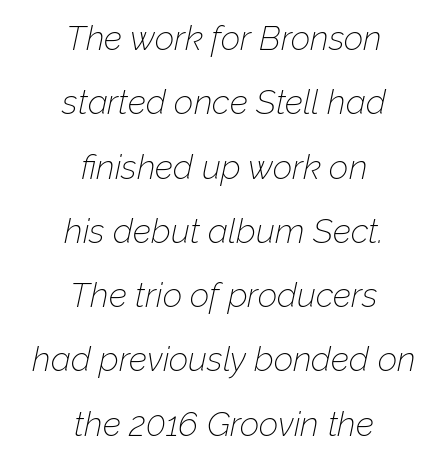
Words appear dense and cohesive because spacing is normal. Vertical stems look standard width or narrower in stroke. Is this a fixed-width face? No — the glyphs have proportional, varying widths. Descenders hang freely into open space. When letters slant like this, we call the style italic. Where is the straight margin? There isn't one; the lines are centered.
